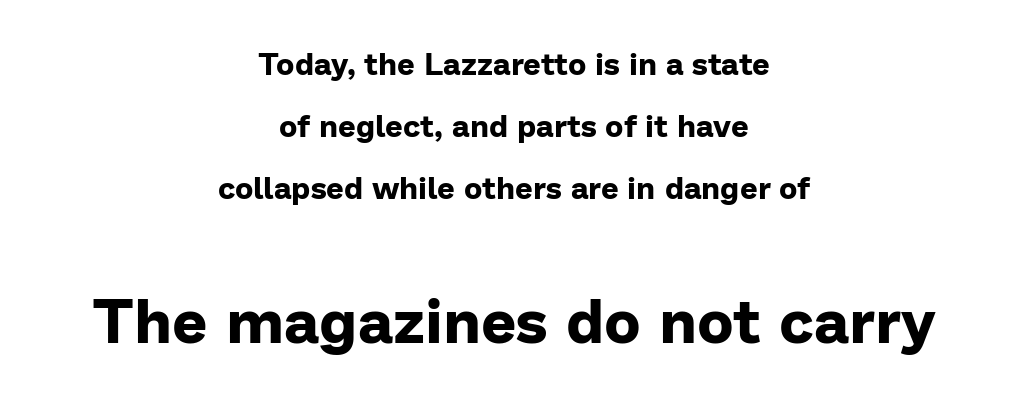
This rendering leaves character spacing at its baseline value. Caption: upper text group reduced, lower text group enlarged. The strokes are fattened all the way to bold. One-word summary of the alignment: center. Italic: no, the glyphs are upright roman. Do the characters align in a grid? No, the font is proportional.
